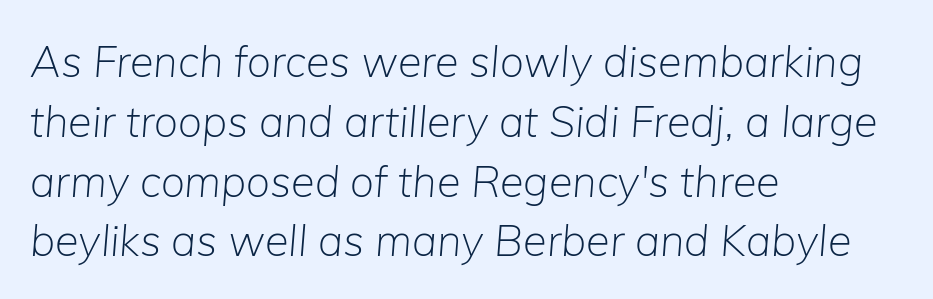
Q: Is the text bold? A: No.
Q: Is the text italic (slanted)? A: Yes, it leans right by about 5 degrees.
Q: Is the text underlined? A: No.
Q: How is the paragraph aligned? A: Left-aligned.
Q: Is the spacing between letters normal or unusually wide? A: Normal.
Q: Is the spacing between lines tight, normal or loose? A: Normal.
Q: Width (condensed, normal, or wide)? A: Normal.
Q: Stroke contrast? A: Low.
Q: x-height? A: Medium.
Q: Monospaced? A: No.
